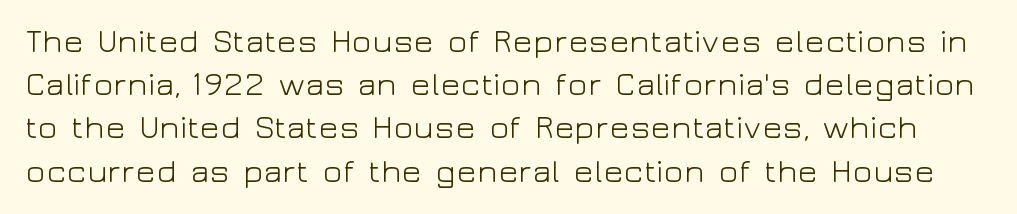
{"serif": "no", "italic": "no", "bold": "no", "weight": "light", "width": "wide", "stroke_contrast": "low", "x_height": "medium", "monospaced": "no", "underline": "no", "line_spacing": "normal", "line_spacing_ratio": 1.31, "letter_spacing": "normal", "letter_spacing_em": 0.0, "glyph_px": 33}
